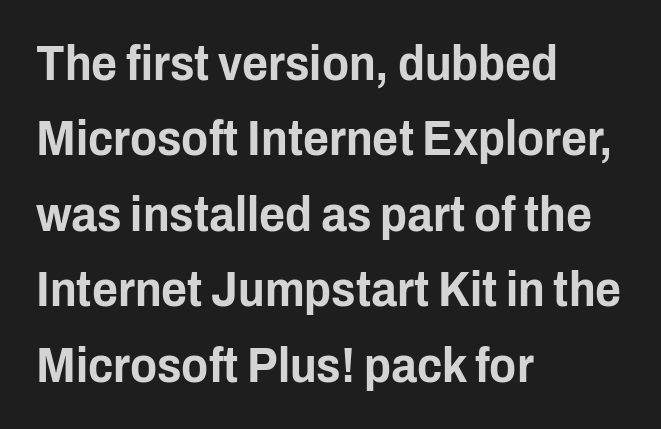
Q: Is the text italic (slanted)? A: No, it is upright.
Q: Is the typeface a serif or a sans-serif typeface? A: Sans-serif.
Q: Is the text underlined? A: No.
Q: How is the paragraph aligned? A: Left-aligned.
Q: Is the spacing between letters normal or unusually wide? A: Normal.
Q: Is the spacing between lines tight, normal or loose? A: Normal.
Q: Width (condensed, normal, or wide)? A: Condensed.
Q: Stroke contrast? A: Low.
Q: x-height? A: Medium.
Q: Monospaced? A: No.
